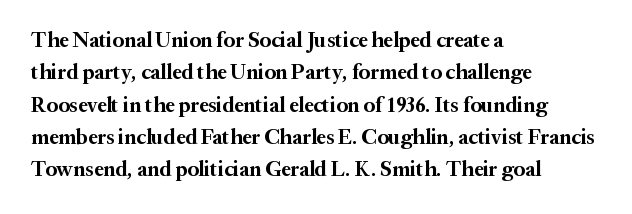
{"italic": "no", "bold": "yes", "underline": "no", "align": "left", "line_spacing": "normal", "line_spacing_ratio": 1.54, "letter_spacing": "normal", "letter_spacing_em": 0.0, "glyph_px": 21}
